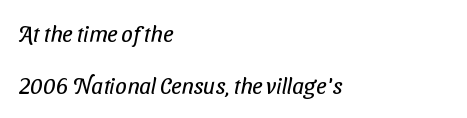
Q: Is the text bold? A: No.
Q: Is the text underlined? A: No.
Q: How is the paragraph aligned? A: Left-aligned.
Q: Is the spacing between letters normal or unusually wide? A: Normal.
Q: Is the spacing between lines tight, normal or loose? A: Loose.
